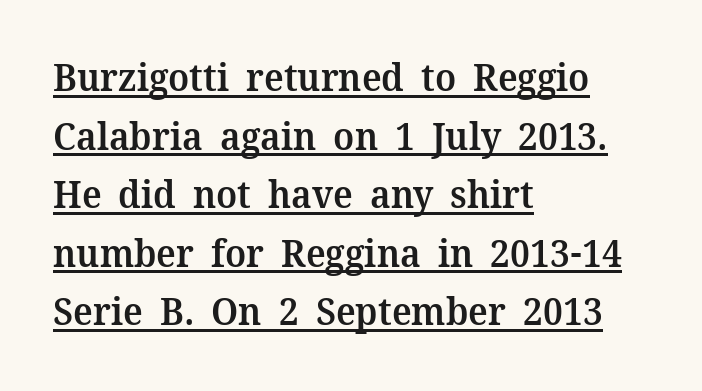
The image shows 38 px semibold serif type, upright; set left-aligned, normal line spacing (1.54x), normal letter spacing, underlined; medium stroke contrast and a medium x-height.
